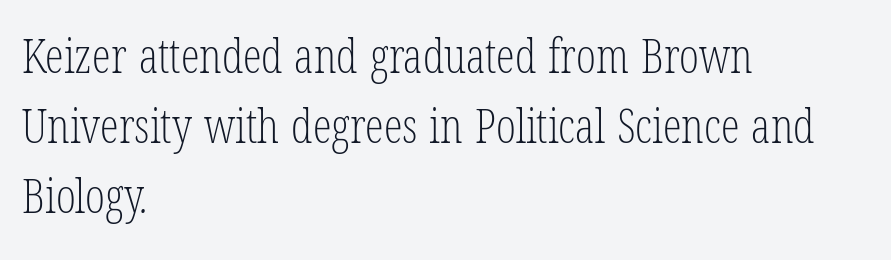
Q: Is the text bold? A: No.
Q: Is the typeface a serif or a sans-serif typeface? A: Serif.
Q: Is the text underlined? A: No.
Q: How is the paragraph aligned? A: Left-aligned.
Q: Is the spacing between letters normal or unusually wide? A: Normal.
Q: Is the spacing between lines tight, normal or loose? A: Normal.
Q: Width (condensed, normal, or wide)? A: Condensed.
Q: Stroke contrast? A: Low.
Q: x-height? A: Medium.
Q: Monospaced? A: No.
